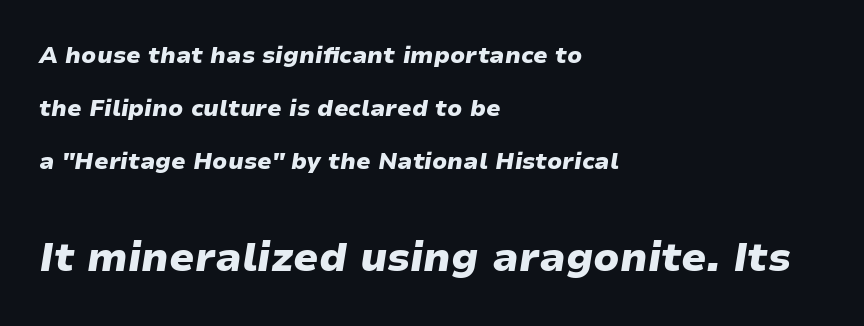
The image shows 40 px heavy, wide type, italic (leaning right); set left-aligned, loose line spacing (2.31x), normal letter spacing, not underlined; the second (bottom) block is 1.74x larger; low stroke contrast and a medium x-height.
